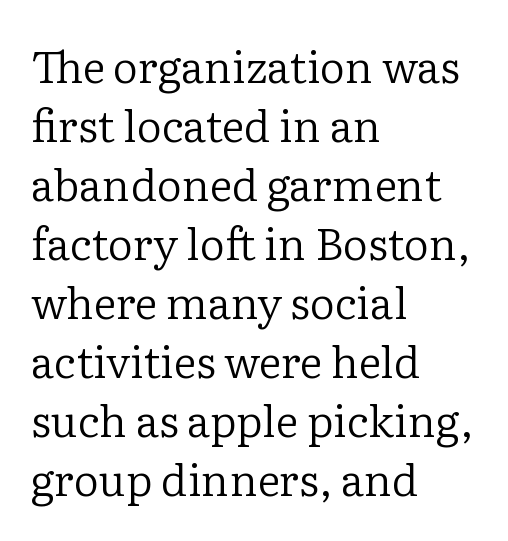
Q: Is the text bold? A: No.
Q: Is the text italic (slanted)? A: No, it is upright.
Q: Is the typeface a serif or a sans-serif typeface? A: Serif.
Q: Is the text underlined? A: No.
Q: How is the paragraph aligned? A: Left-aligned.
Q: Is the spacing between letters normal or unusually wide? A: Normal.
Q: Is the spacing between lines tight, normal or loose? A: Normal.
Q: Width (condensed, normal, or wide)? A: Normal.
Q: Stroke contrast? A: Low.
Q: x-height? A: Medium.
Q: Monospaced? A: No.
